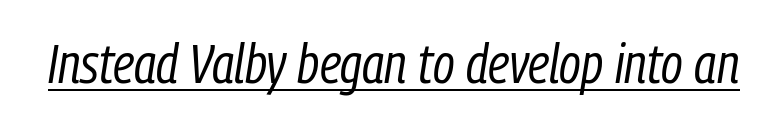
The typesetter has applied underlining to the passage shown. The passage shown is typed in a proportional face where columns would drift. The typeface has the unassuming heft of standard copy or less. Slant detected: the letters are inclined. Honestly, the letter spacing is just normal — you wouldn't notice it.
